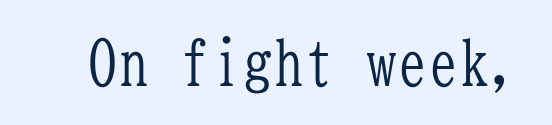
{"serif": "yes", "italic": "no", "bold": "no", "weight": "light", "width": "condensed", "stroke_contrast": "low", "x_height": "medium", "monospaced": "yes", "underline": "no", "letter_spacing": "normal", "letter_spacing_em": 0.0, "glyph_px": 62}
